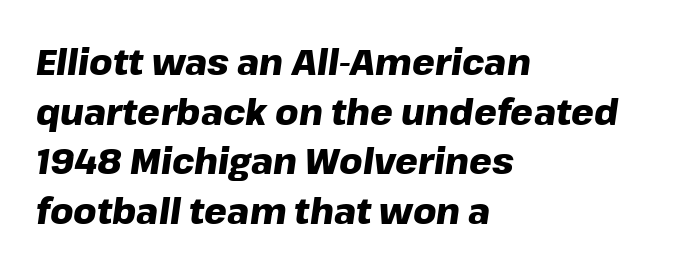
The image shows 36 px heavy type, italic (leaning right); set left-aligned, normal line spacing (1.38x), normal letter spacing, not underlined; low stroke contrast and a medium x-height.
